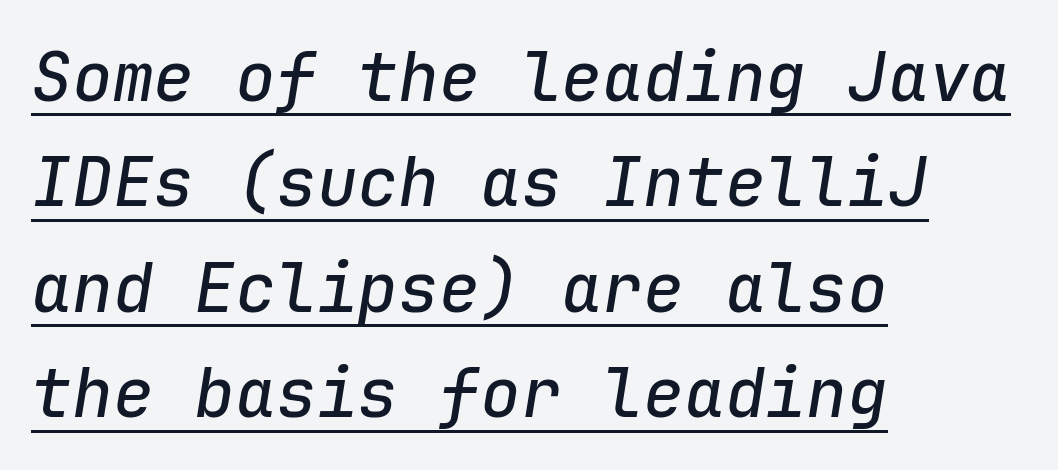
The image shows 68 px text type, italic (leaning right), monospaced; set left-aligned, normal line spacing (1.55x), normal letter spacing, underlined; low stroke contrast and a medium x-height.
